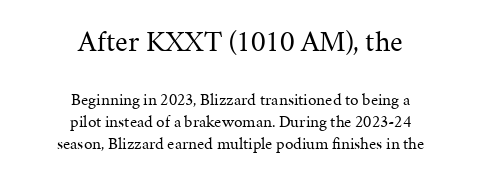
{"serif": "yes", "italic": "no", "bold": "no", "weight": "regular", "width": "normal", "stroke_contrast": "medium", "x_height": "medium", "monospaced": "no", "underline": "no", "align": "center", "line_spacing": "normal", "line_spacing_ratio": 1.29, "letter_spacing": "normal", "letter_spacing_em": 0.0, "larger_block": "first", "size_ratio": 1.76, "glyph_px": 30}
